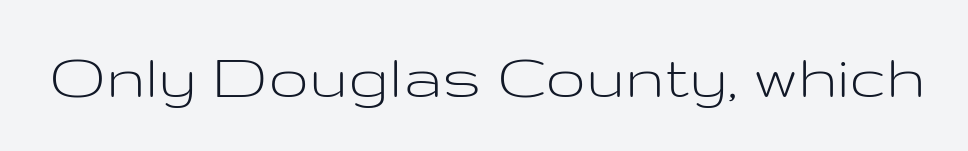
The letters advance in unequal steps, a hallmark of proportional type. The baseline area is clear. Regarding serifs, this sample does without them. Summary of weight: not heavy and not bold. Short note: letters normally spaced.
